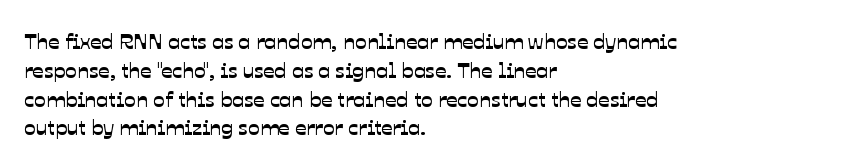
{"underline": "no", "align": "left", "line_spacing": "normal", "line_spacing_ratio": 1.31, "letter_spacing": "normal", "letter_spacing_em": 0.0, "glyph_px": 22}
